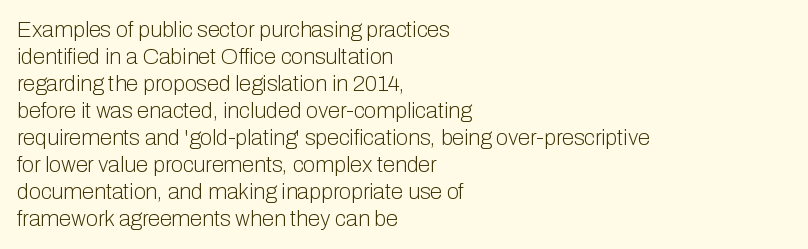
Beneath every word, the page is bare. The lettering holds an erect, upright posture throughout. Caption: face not bold, strokes unweighted. The gaps between neighbouring characters are ordinary and unremarkable.
